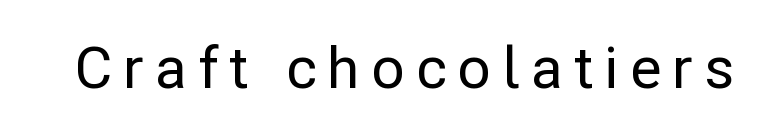
The image shows 58 px sans-serif type, upright; set not underlined; low stroke contrast and a medium x-height.
